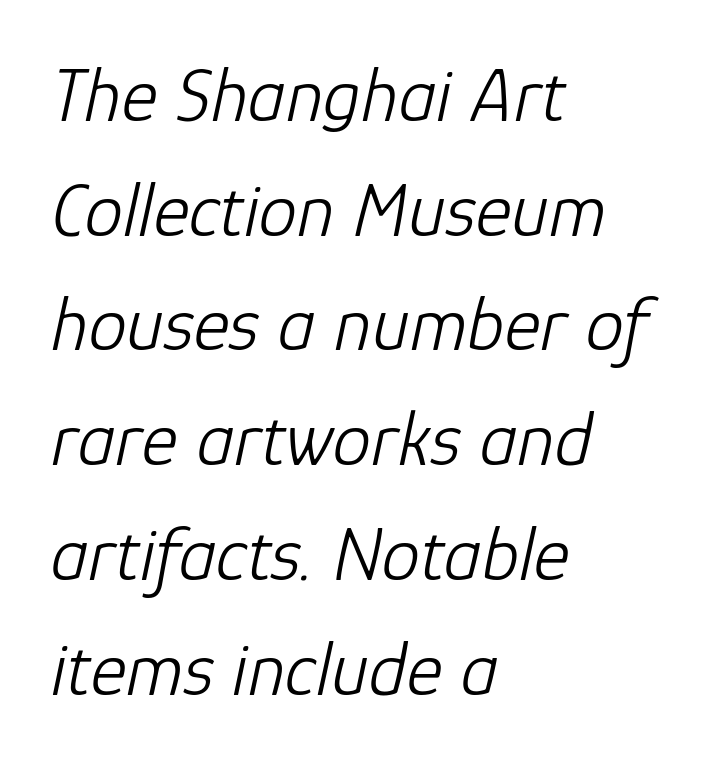
No extra tracking has been applied to these lines. Leading: standard. Honestly, there is no underline to notice here at all. These lines were composed using italics. The passage is arranged the way most books set body copy — flush left. Each letter keeps its own natural width here, so spacing adapts to shape.
